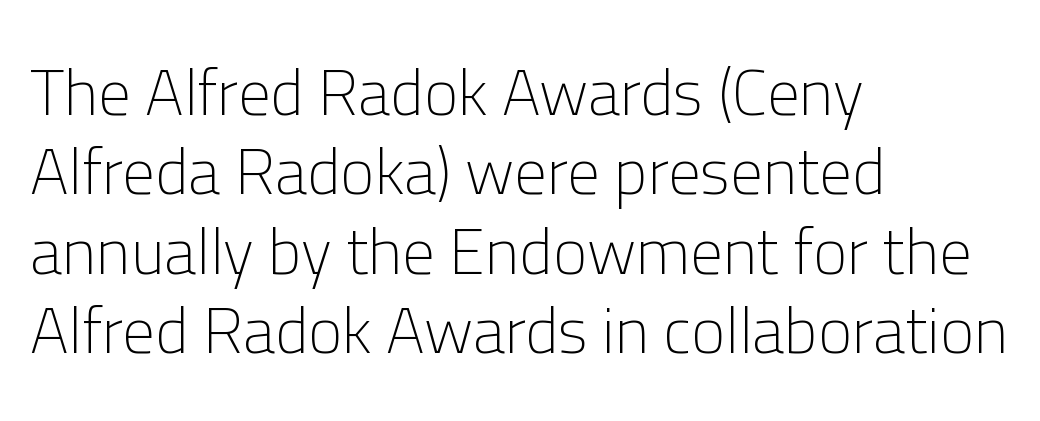
{"serif": "no", "italic": "no", "bold": "no", "weight": "light", "width": "normal", "stroke_contrast": "low", "x_height": "medium", "monospaced": "no", "underline": "no", "align": "left", "line_spacing_ratio": 1.22, "letter_spacing": "normal", "letter_spacing_em": 0.0, "glyph_px": 65}
